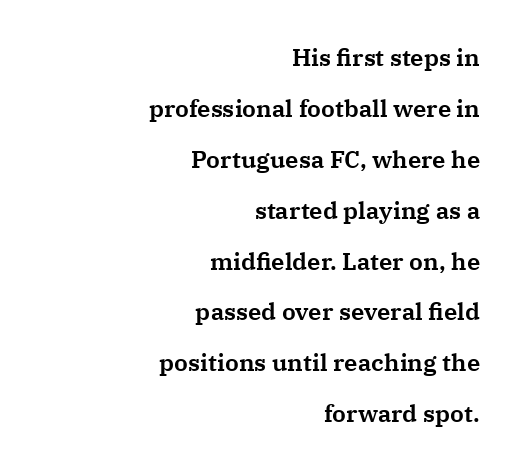
Q: Is the text italic (slanted)? A: No, it is upright.
Q: Is the text underlined? A: No.
Q: How is the paragraph aligned? A: Right-aligned.
Q: Is the spacing between letters normal or unusually wide? A: Normal.
Q: Is the spacing between lines tight, normal or loose? A: Loose.
